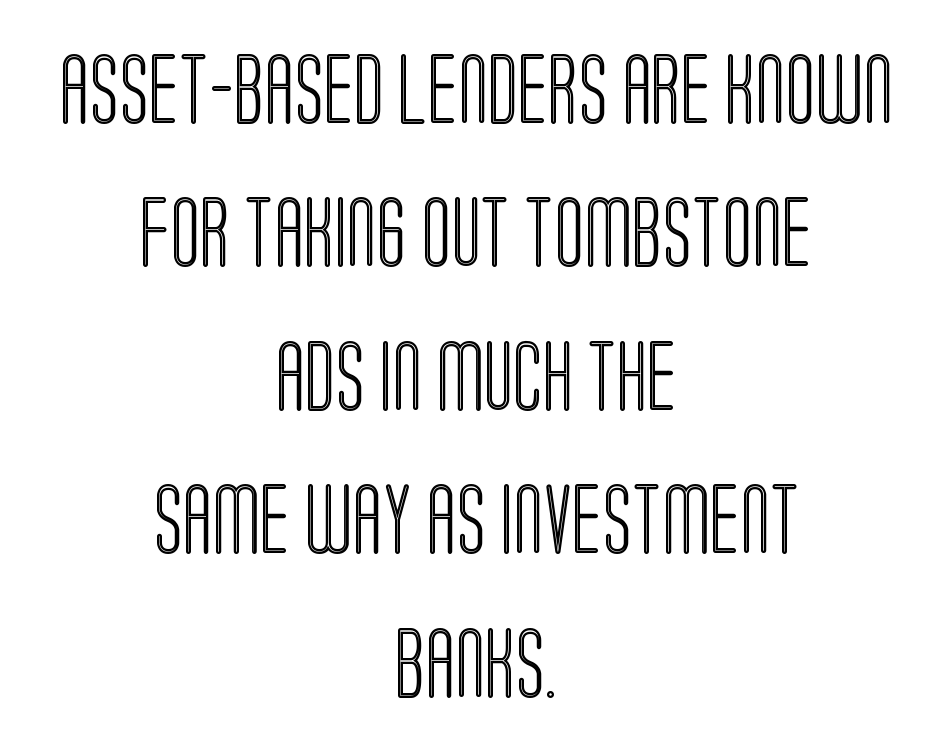
Do the characters align in a grid? No, the font is proportional. Summary of vertical rhythm: relaxed, with wide interline spacing. The rendering keeps characters at their native spacing. If you folded the block vertically in half, each line would mirror itself in length.
